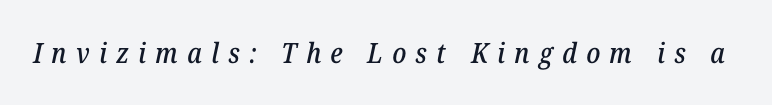
Quick note: underline off. Students, note that the glyphs here are deliberately spaced far apart. You could not count columns in this text — the font is proportionally spaced. Note: serifs present on the glyphs. These lines were composed using italics.
